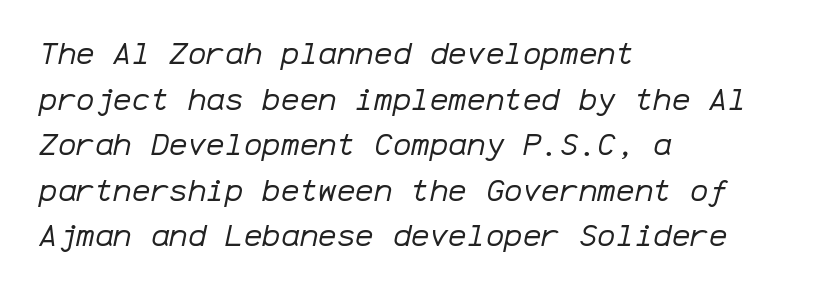
Q: Is the text bold? A: No.
Q: Is the text italic (slanted)? A: Yes, it leans right by about 12 degrees.
Q: Is the text underlined? A: No.
Q: How is the paragraph aligned? A: Left-aligned.
Q: Is the spacing between letters normal or unusually wide? A: Normal.
Q: Is the spacing between lines tight, normal or loose? A: Normal.
Q: Width (condensed, normal, or wide)? A: Normal.
Q: Stroke contrast? A: Low.
Q: x-height? A: Medium.
Q: Monospaced? A: Yes.
